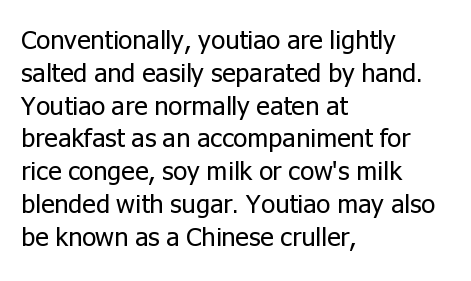
Check the space under the baseline: it is left empty. Posture: upright roman. Is the type heavy? It reads as light-to-regular instead. One-word summary of the alignment: left. The line-height multiplier appears to be the usual default.
